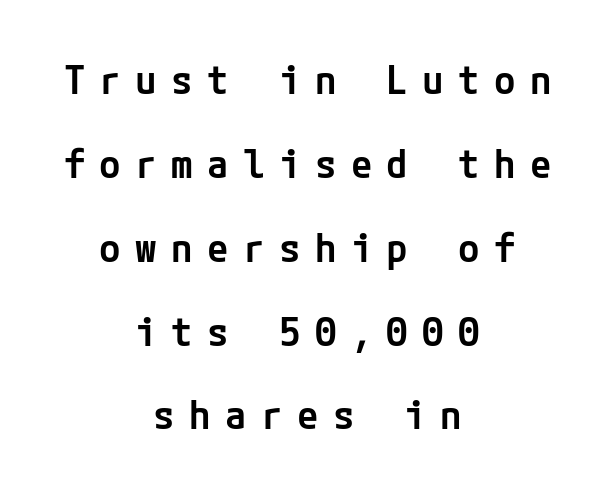
{"serif": "no", "italic": "no", "bold": "semi", "weight": "semibold", "width": "normal", "stroke_contrast": "low", "x_height": "medium", "underline": "no", "align": "center", "line_spacing": "loose", "line_spacing_ratio": 2.15, "letter_spacing": "wide", "letter_spacing_em": 0.37, "glyph_px": 39}
